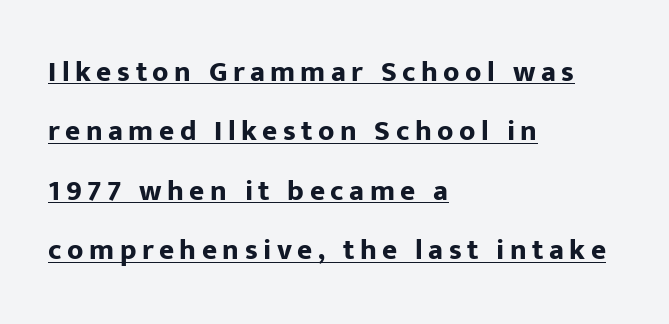
Spacing verdict: proportional, widths tailored to each character. A classic flush-left, rag-right setting is used for this passage. The glyphs have the mass of a bold cut. Honestly, the underline is the first thing you notice here.
